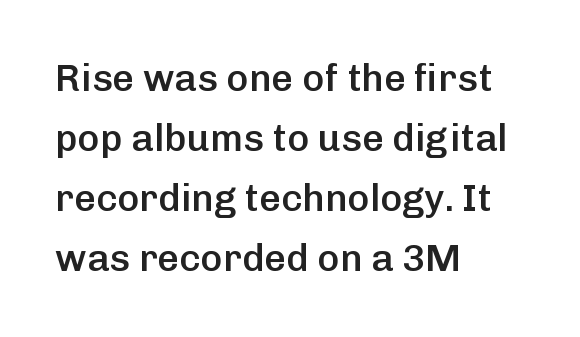
{"serif": "no", "italic": "no", "bold": "semi", "weight": "semibold", "width": "normal", "stroke_contrast": "low", "x_height": "medium", "monospaced": "no", "underline": "no", "align": "left", "line_spacing": "normal", "line_spacing_ratio": 1.58, "letter_spacing": "normal", "letter_spacing_em": 0.0, "glyph_px": 38}
